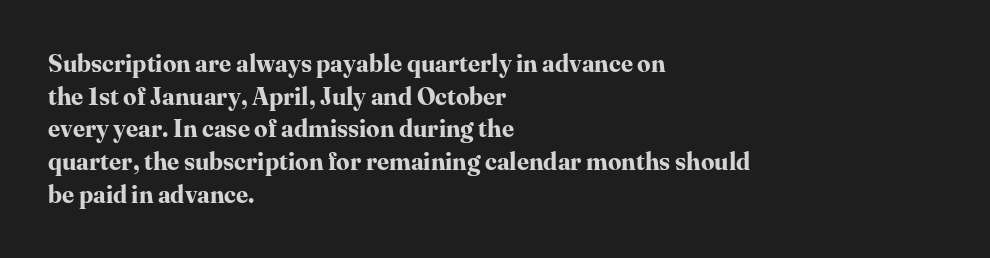
The image shows 24 px bold type, upright; set left-aligned, normal line spacing (1.36x), normal letter spacing, not underlined.
